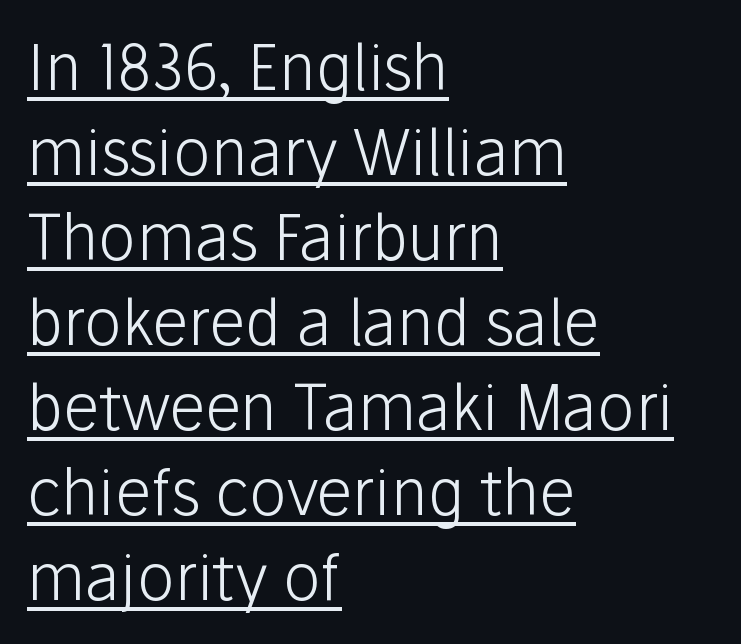
Q: Is the text bold? A: No.
Q: Is the text italic (slanted)? A: No, it is upright.
Q: Is the typeface a serif or a sans-serif typeface? A: Sans-serif.
Q: Is the text underlined? A: Yes.
Q: How is the paragraph aligned? A: Left-aligned.
Q: Is the spacing between letters normal or unusually wide? A: Normal.
Q: Is the spacing between lines tight, normal or loose? A: Normal.
Q: Width (condensed, normal, or wide)? A: Normal.
Q: Stroke contrast? A: Low.
Q: x-height? A: Medium.
Q: Monospaced? A: No.
